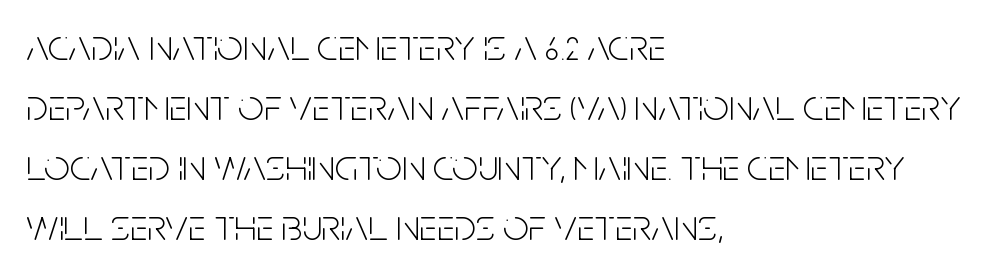
Q: Is the text bold? A: No.
Q: Is the text italic (slanted)? A: No, it is upright.
Q: Is the typeface a serif or a sans-serif typeface? A: Sans-serif.
Q: Is the text underlined? A: No.
Q: How is the paragraph aligned? A: Left-aligned.
Q: Is the spacing between letters normal or unusually wide? A: Normal.
Q: Is the spacing between lines tight, normal or loose? A: Normal.
Q: Width (condensed, normal, or wide)? A: Condensed.
Q: Stroke contrast? A: Low.
Q: x-height? A: Large.
Q: Monospaced? A: No.
